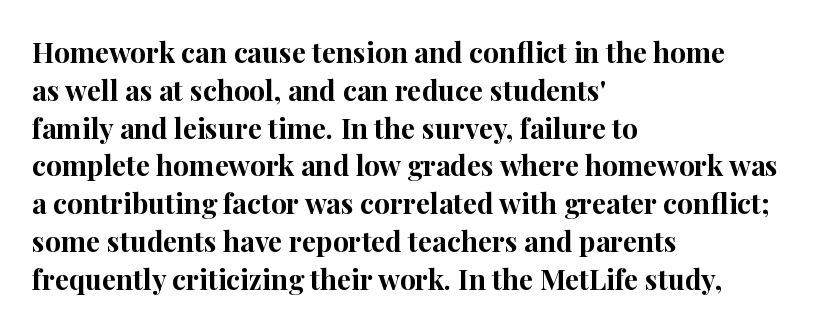
{"serif": "yes", "italic": "no", "bold": "yes", "weight": "bold", "width": "normal", "stroke_contrast": "high", "x_height": "medium", "monospaced": "no", "underline": "no", "align": "left", "line_spacing": "normal", "line_spacing_ratio": 1.35, "letter_spacing": "normal", "letter_spacing_em": 0.0, "glyph_px": 28}
